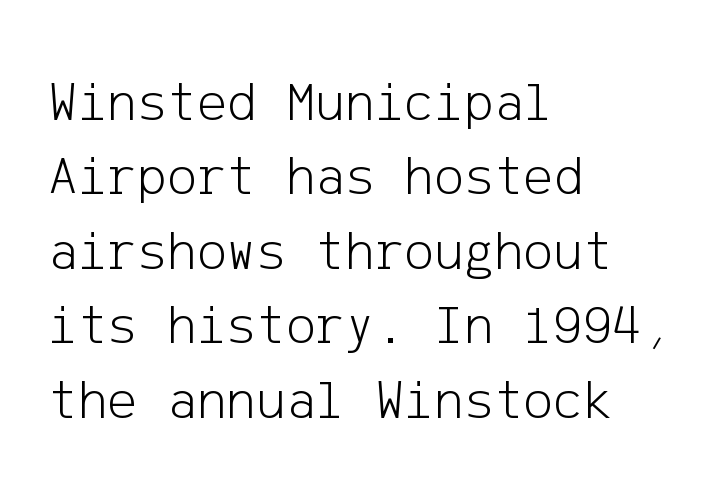
The image shows 56 px light sans-serif type, upright; set left-aligned, normal line spacing (1.33x), normal letter spacing, not underlined; low stroke contrast and a medium x-height.
